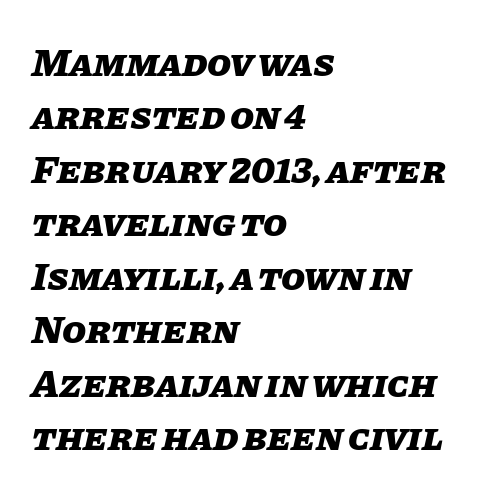
The glyphs are unaccompanied by any horizontal stroke below them. Tracking value appears to be zero — textbook default spacing. Stroke thickness is high; the sample reads as a true bold. Line beginnings align vertically; line endings do not. It's the slanting kind of type.
